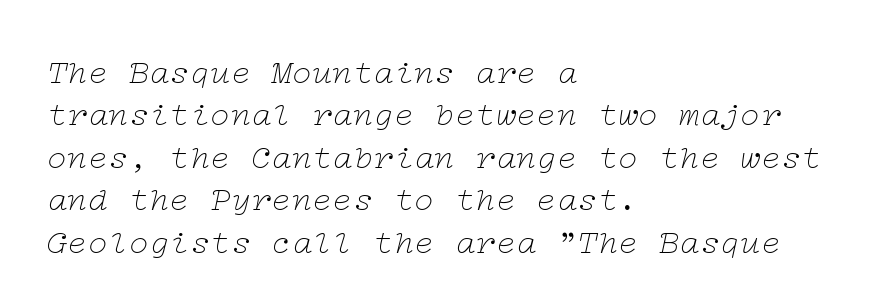
The image shows 34 px thin, wide serif type, italic (leaning right); set left-aligned, normal line spacing (1.25x), normal letter spacing, not underlined; low stroke contrast and a medium x-height.
